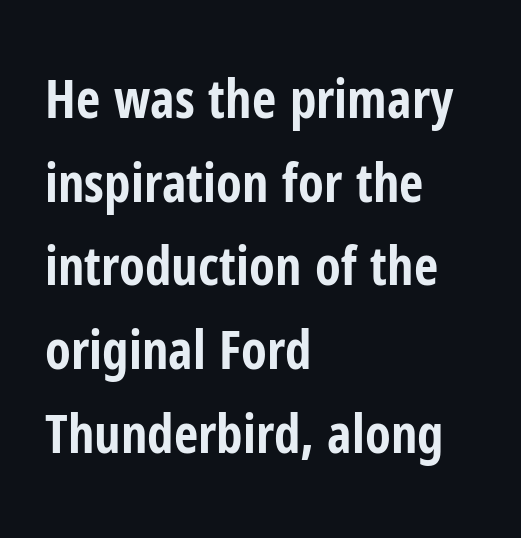
{"serif": "no", "italic": "no", "bold": "yes", "weight": "bold", "width": "condensed", "stroke_contrast": "low", "x_height": "medium", "monospaced": "no", "underline": "no", "align": "left", "line_spacing": "normal", "line_spacing_ratio": 1.58, "letter_spacing": "normal", "letter_spacing_em": 0.0, "glyph_px": 53}
